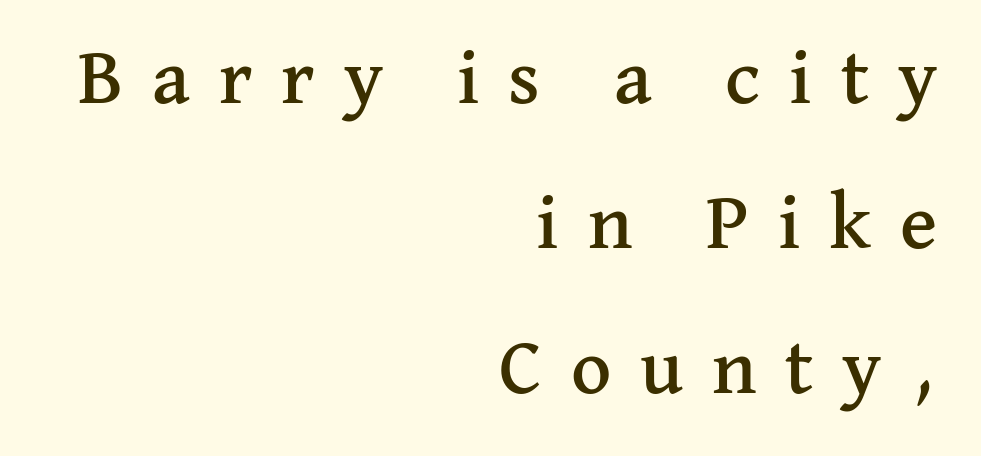
Q: Is the text italic (slanted)? A: No, it is upright.
Q: Is the typeface a serif or a sans-serif typeface? A: Serif.
Q: Is the text underlined? A: No.
Q: How is the paragraph aligned? A: Right-aligned.
Q: Is the spacing between letters normal or unusually wide? A: Unusually wide.
Q: Width (condensed, normal, or wide)? A: Normal.
Q: Stroke contrast? A: Medium.
Q: x-height? A: Medium.
Q: Monospaced? A: No.
